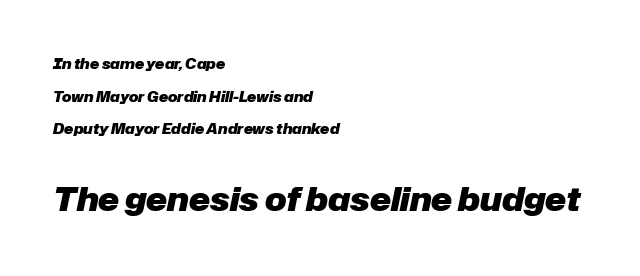
Reading down the column, the eye jumps a long way to each next line. You get the small type first, then a jump to larger type. Underline: absent. Caption: standard tracking, unaltered.
